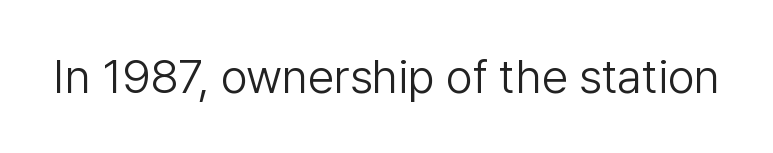
Classification — sans serif. These lines keep a tight, regular rhythm from letter to letter. Note the varied advance widths — an 'i' is clearly narrower than an 'm'. Nope, not italic — everything's standing straight.
